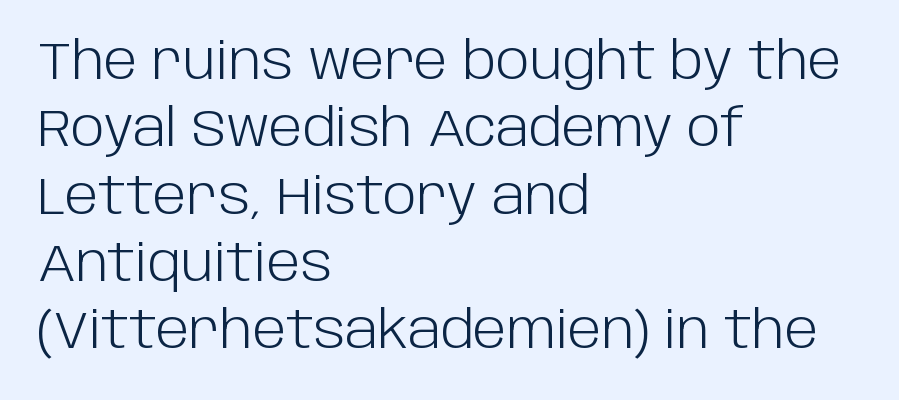
Line beginnings align vertically; line endings do not. Descenders are the only things crossing below the line. Proportional: the letters do not fall into vertical columns. The leading is moderate, giving the passage an even texture. It's the straight-up-and-down kind of type. No chunkiness to these letters — they're not bold.
